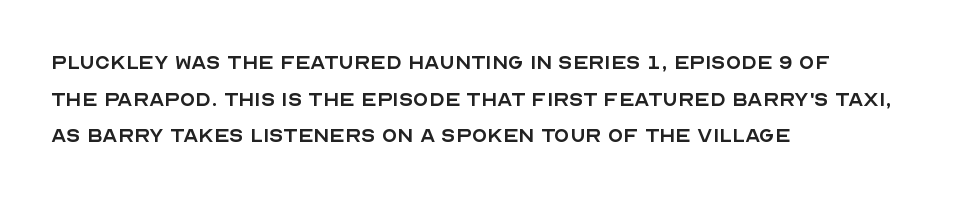
{"italic": "no", "bold": "no", "underline": "no", "align": "left", "line_spacing": "normal", "line_spacing_ratio": 1.47, "letter_spacing": "normal", "letter_spacing_em": 0.0, "glyph_px": 25}
